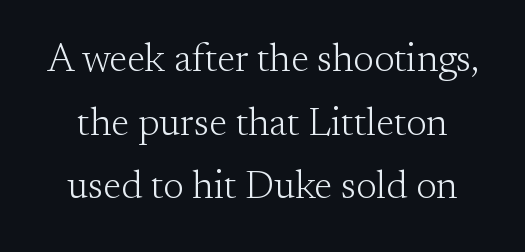
Q: Is the text bold? A: No.
Q: Is the text italic (slanted)? A: No, it is upright.
Q: Is the typeface a serif or a sans-serif typeface? A: Serif.
Q: Is the text underlined? A: No.
Q: Is the spacing between letters normal or unusually wide? A: Normal.
Q: Is the spacing between lines tight, normal or loose? A: Normal.
Q: Width (condensed, normal, or wide)? A: Normal.
Q: Stroke contrast? A: Medium.
Q: x-height? A: Small.
Q: Monospaced? A: No.
